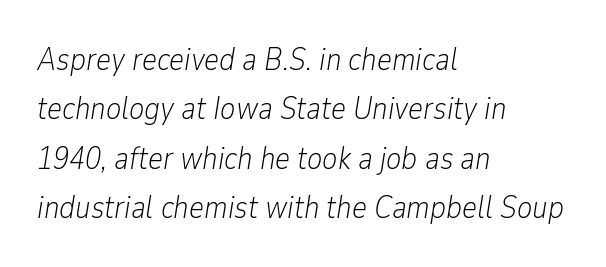
The image shows 32 px light, condensed type, italic (leaning right); set left-aligned, normal line spacing (1.54x), normal letter spacing, not underlined; low stroke contrast and a medium x-height.
